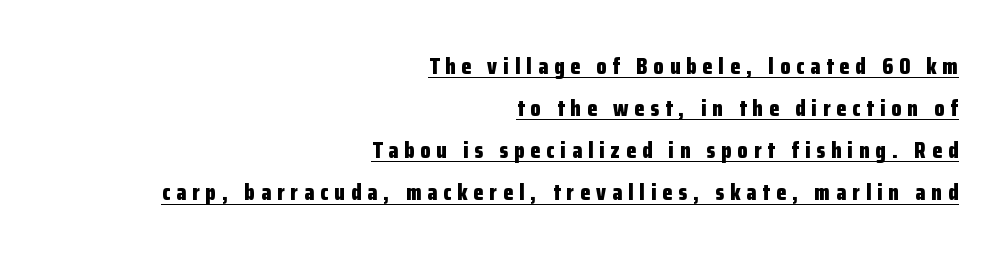
Q: Is the text bold? A: Yes.
Q: Is the text italic (slanted)? A: No, it is upright.
Q: Is the text underlined? A: Yes.
Q: How is the paragraph aligned? A: Right-aligned.
Q: Is the spacing between letters normal or unusually wide? A: Unusually wide.
